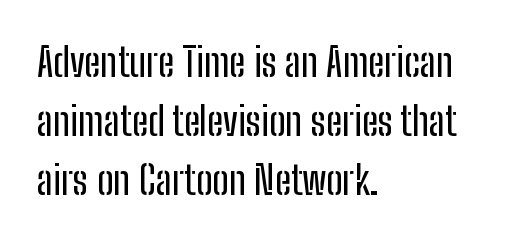
The image shows 40 px condensed sans-serif type, upright; set left-aligned, normal line spacing (1.48x), normal letter spacing, not underlined; low stroke contrast and a medium x-height.
